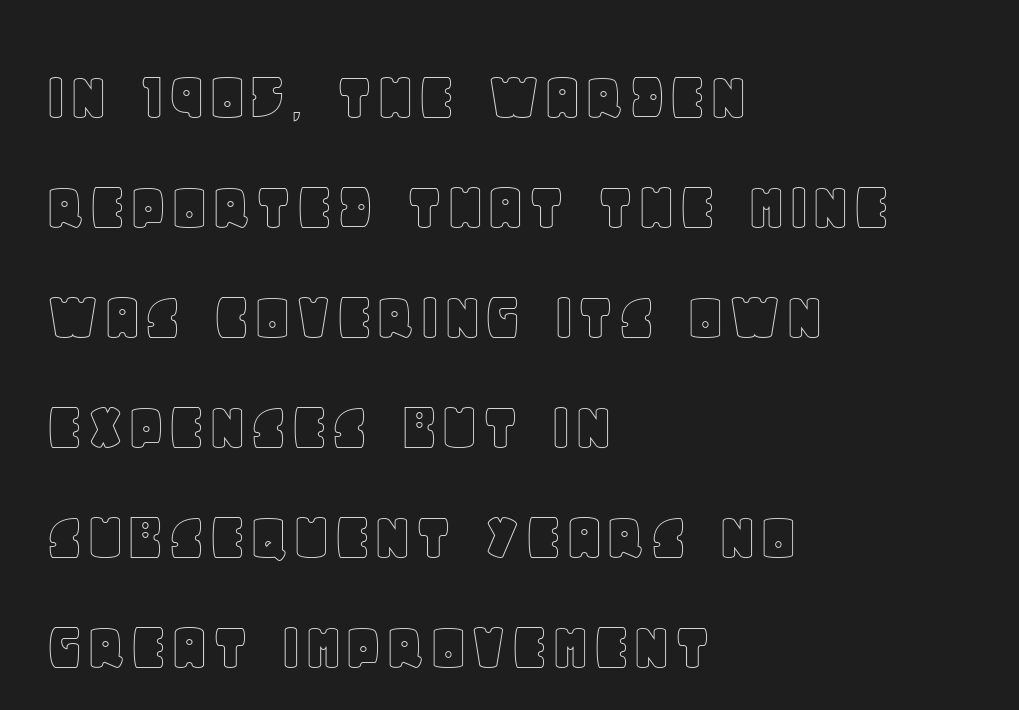
Q: Is the text italic (slanted)? A: No, it is upright.
Q: Is the text underlined? A: No.
Q: How is the paragraph aligned? A: Left-aligned.
Q: Is the spacing between letters normal or unusually wide? A: Normal.
Q: Is the spacing between lines tight, normal or loose? A: Normal.
Q: Width (condensed, normal, or wide)? A: Normal.
Q: x-height? A: Large.
Q: Monospaced? A: No.
